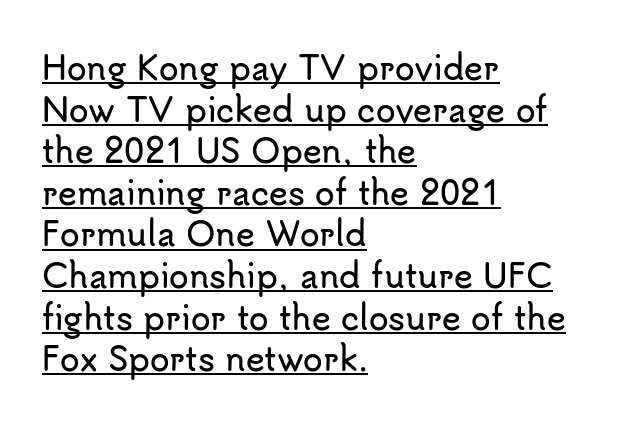
The image shows 32 px sans-serif type, upright; set left-aligned, normal line spacing (1.3x), normal letter spacing, underlined; low stroke contrast and a small x-height.
